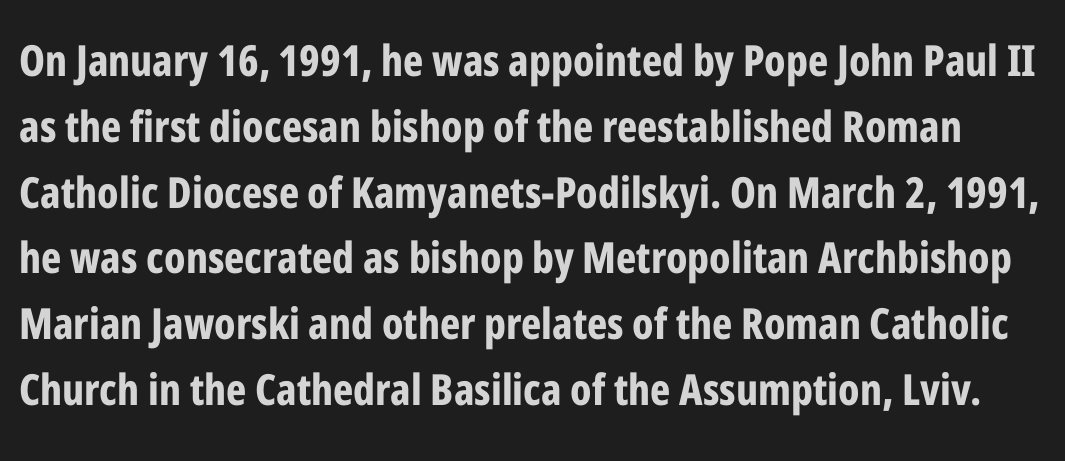
Q: Is the text bold? A: Yes.
Q: Is the text italic (slanted)? A: No, it is upright.
Q: Is the typeface a serif or a sans-serif typeface? A: Sans-serif.
Q: Is the text underlined? A: No.
Q: Is the spacing between letters normal or unusually wide? A: Normal.
Q: Is the spacing between lines tight, normal or loose? A: Normal.
Q: Width (condensed, normal, or wide)? A: Condensed.
Q: Stroke contrast? A: Low.
Q: x-height? A: Medium.
Q: Monospaced? A: No.
